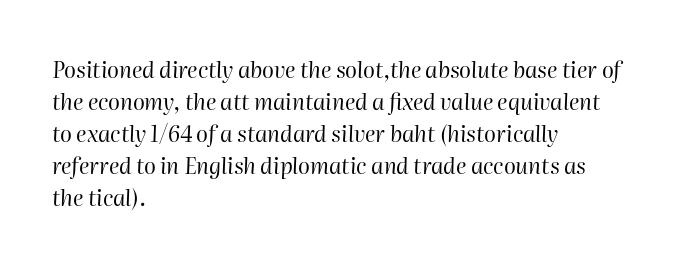
The image shows 22 px text type, italic (leaning right); set left-aligned, normal line spacing (1.45x), normal letter spacing, not underlined.
